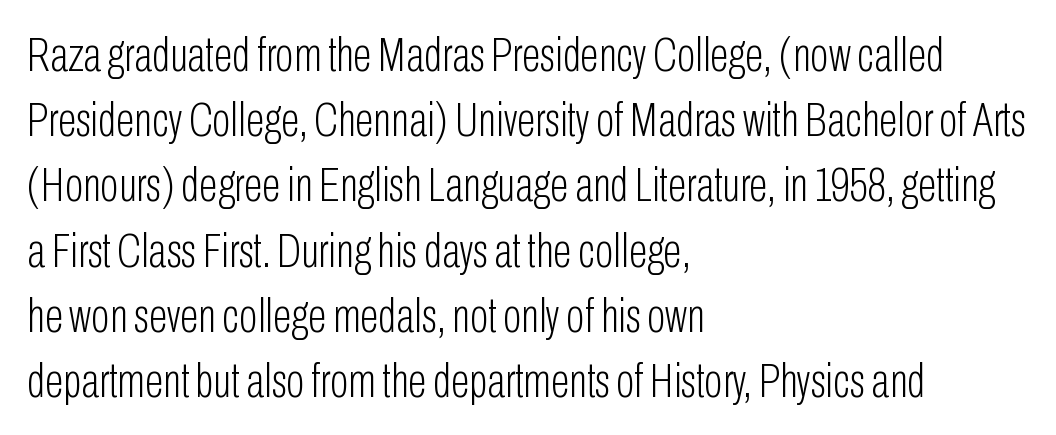
Q: Is the text bold? A: No.
Q: Is the text italic (slanted)? A: No, it is upright.
Q: Is the typeface a serif or a sans-serif typeface? A: Sans-serif.
Q: Is the text underlined? A: No.
Q: How is the paragraph aligned? A: Left-aligned.
Q: Is the spacing between letters normal or unusually wide? A: Normal.
Q: Is the spacing between lines tight, normal or loose? A: Normal.
Q: Width (condensed, normal, or wide)? A: Condensed.
Q: Stroke contrast? A: Low.
Q: x-height? A: Medium.
Q: Monospaced? A: No.
